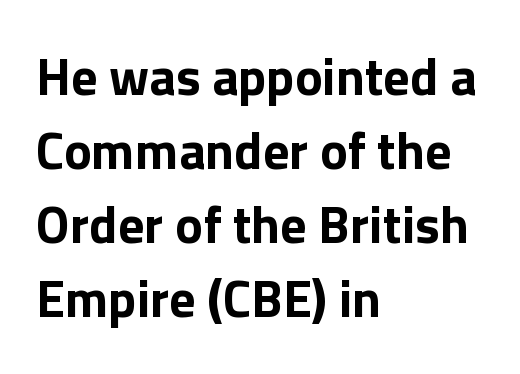
{"serif": "no", "italic": "no", "bold": "yes", "weight": "bold", "width": "normal", "stroke_contrast": "low", "x_height": "medium", "monospaced": "no", "underline": "no", "align": "left", "line_spacing": "normal", "line_spacing_ratio": 1.42, "letter_spacing": "normal", "letter_spacing_em": 0.0, "glyph_px": 52}
